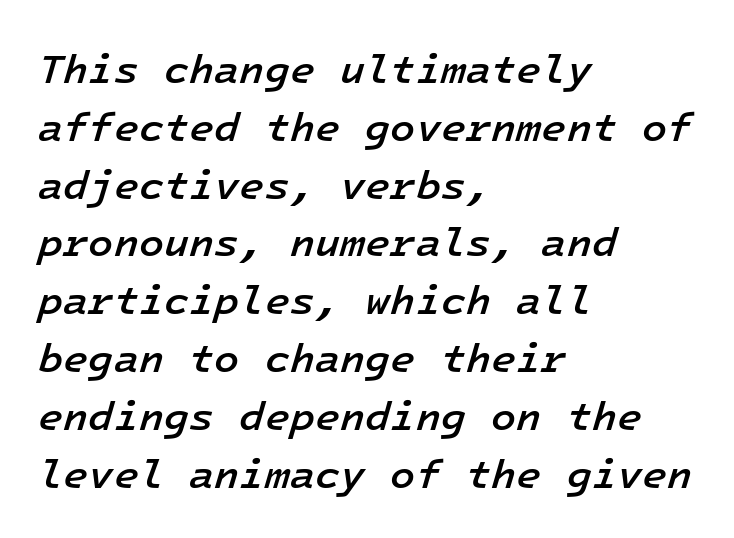
Q: Is the text bold? A: Semi-bold.
Q: Is the text italic (slanted)? A: Yes, it leans right by about 16 degrees.
Q: Is the text underlined? A: No.
Q: How is the paragraph aligned? A: Left-aligned.
Q: Is the spacing between letters normal or unusually wide? A: Normal.
Q: Is the spacing between lines tight, normal or loose? A: Normal.
Q: Width (condensed, normal, or wide)? A: Normal.
Q: Stroke contrast? A: Low.
Q: x-height? A: Medium.
Q: Monospaced? A: Yes.
